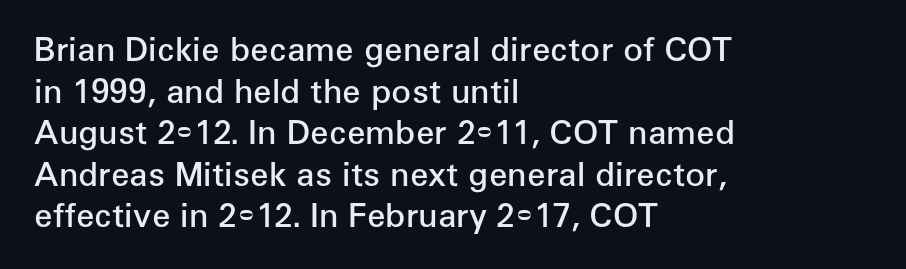
{"serif": "no", "italic": "no", "bold": "semi", "weight": "semibold", "width": "normal", "stroke_contrast": "low", "x_height": "medium", "monospaced": "no", "underline": "no", "align": "left", "line_spacing": "normal", "line_spacing_ratio": 1.26, "letter_spacing": "normal", "letter_spacing_em": 0.0, "glyph_px": 33}
